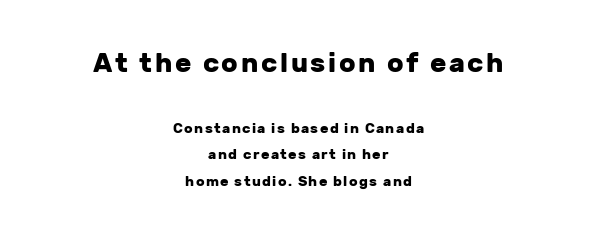
{"italic": "no", "bold": "yes", "underline": "no", "align": "center", "line_spacing": "loose", "line_spacing_ratio": 1.9, "larger_block": "first", "size_ratio": 1.93, "glyph_px": 27}
